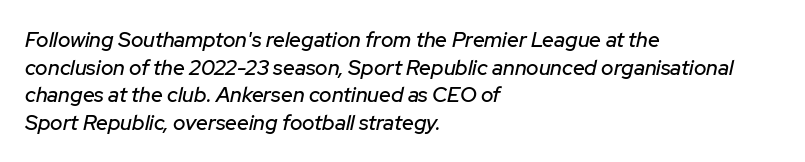
{"italic": "yes", "lean": "right", "slant_degrees": 12, "underline": "no", "align": "left", "line_spacing": "normal", "line_spacing_ratio": 1.31, "letter_spacing": "normal", "letter_spacing_em": 0.0, "glyph_px": 21}
